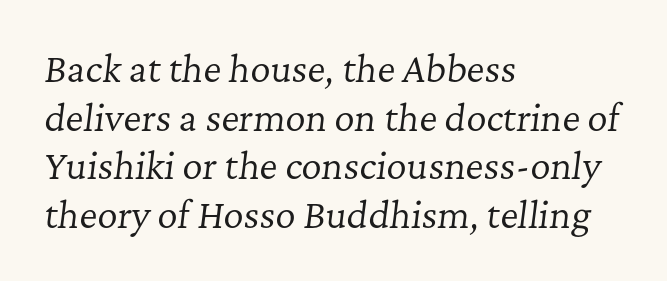
Check the space under the baseline: it is left empty. Think standard paragraph weight, or any step lighter than that. A typesetter would label this face a serif. Think of a printed novel: that variable character pitch is what you see here. Look at the tracking — it's just the regular setting, nothing added.
